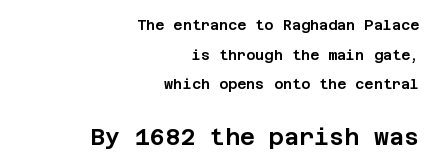
The passage shown is not underscored anywhere. Tall strokes in this sample are plumb rather than angled. Each line ends at the same right margin while the left side varies. Is there much room between lines? Yes — plenty of vertical air separates them. Of the two passages, the one underneath uses the larger point size.
